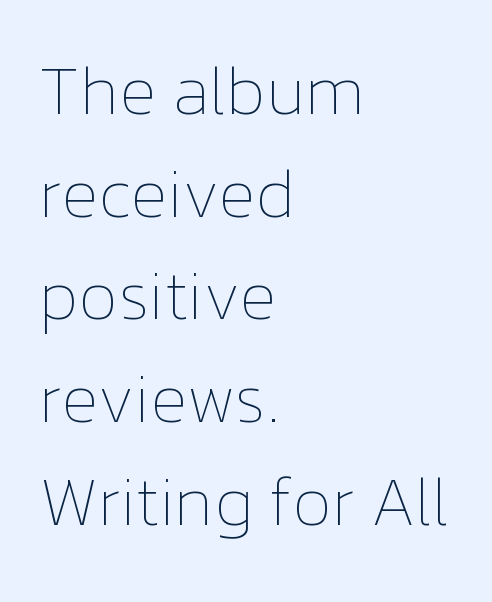
The image shows 68 px thin type, upright; set left-aligned, normal line spacing (1.51x), normal letter spacing, not underlined; low stroke contrast and a medium x-height.
